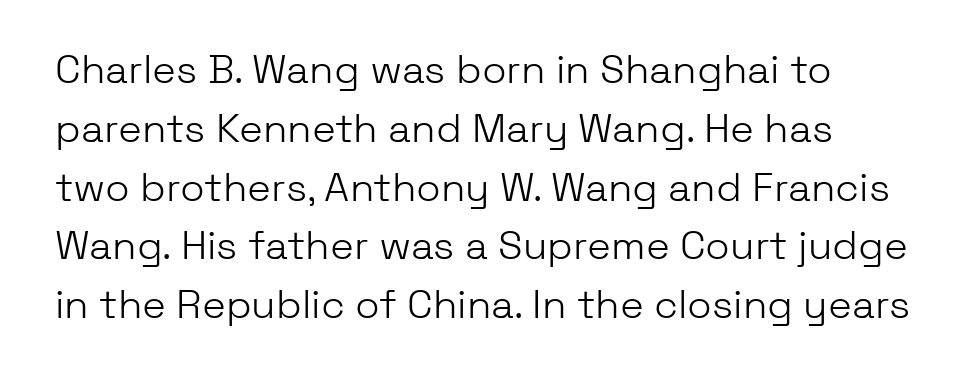
There is no visible air inserted between adjacent glyphs. Regarding serifs, this sample does without them. Each letter keeps its own natural width here, so spacing adapts to shape. A typesetter would call this leading conventional body-copy spacing. Weight class: somewhere from thin through regular.
